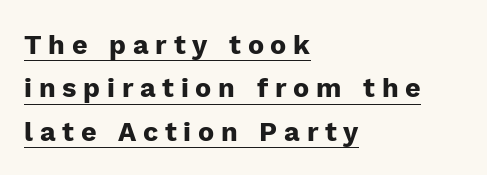
Students, note that the glyphs here are deliberately spaced far apart. Italic? Not at all — the glyphs are vertical. Emphasis is given by a line drawn under the lettering. Layout note: lines flush left. Successive baselines arrive at the customary interval.
